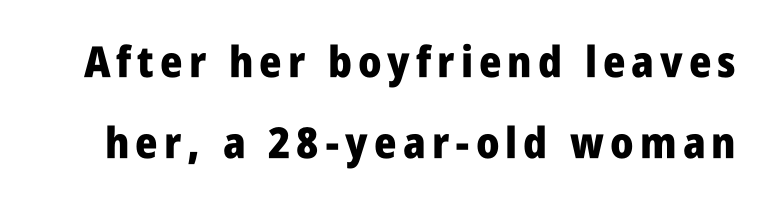
Is the type bold? Yes — the strokes are clearly thick and heavy. Spacing verdict: proportional, widths tailored to each character. Descender tails drop into unmarked territory. The lettering stays uniformly vertical, giving the passage a roman look.
